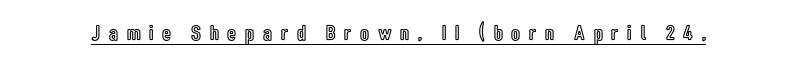
The image shows 22 px text type, upright; set unusually wide letter spacing (+0.4 em), underlined.
